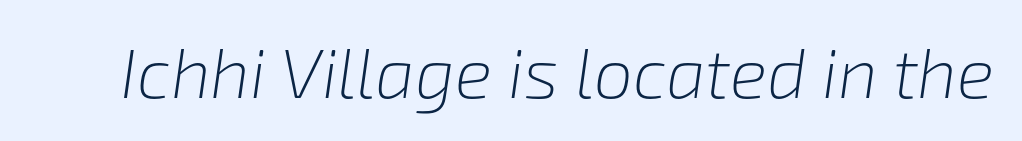
The image shows 70 px light type, italic (leaning right); set normal letter spacing, not underlined; low stroke contrast and a medium x-height.
